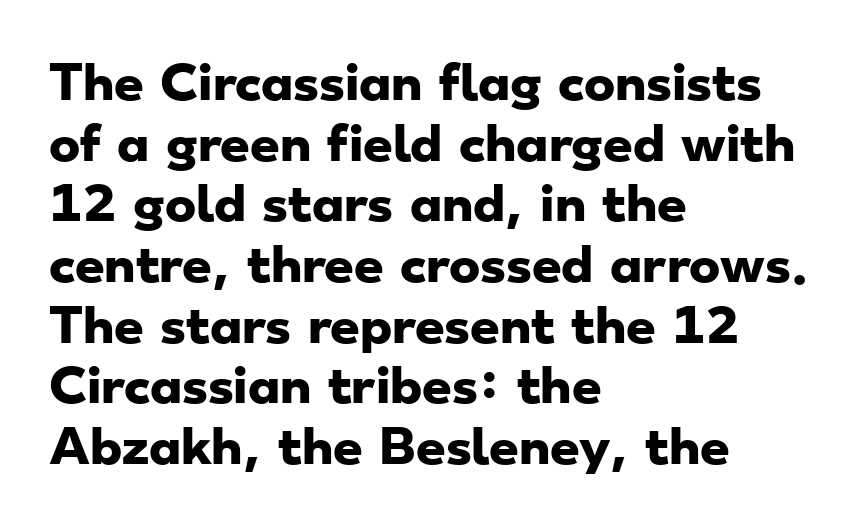
The text was rendered using a sans face with plain stroke endings. Characters follow at the spacing the type designer built in. Weight: bold. Letters rest on an invisible, unmarked baseline. The rendering anchors every line to the left-hand side. Reading down the column, the eye jumps a familiar distance to each next line.
